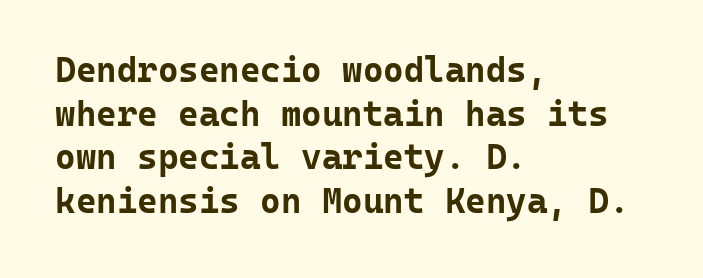
{"serif": "no", "italic": "no", "bold": "yes", "weight": "bold", "width": "normal", "stroke_contrast": "low", "x_height": "medium", "monospaced": "yes", "underline": "no", "align": "left", "line_spacing": "normal", "line_spacing_ratio": 1.25, "letter_spacing": "normal", "letter_spacing_em": 0.0, "glyph_px": 35}
